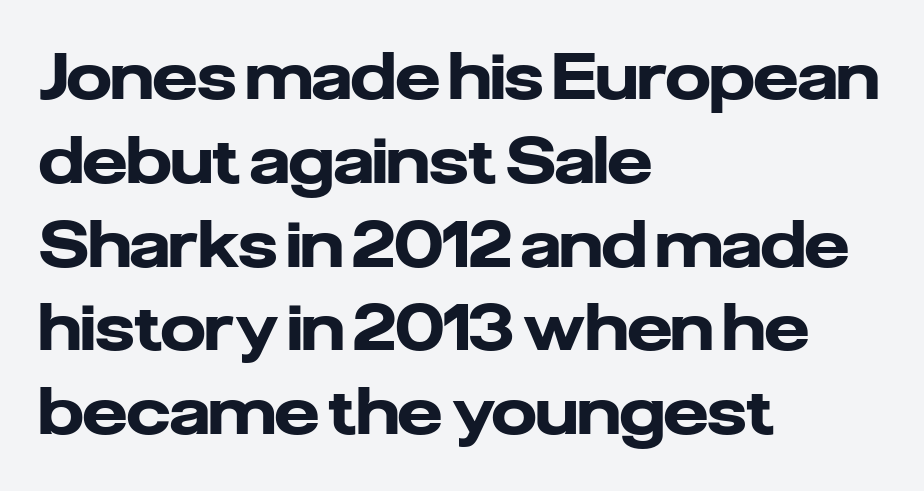
The font is running at its bold setting. Reading down the block, your eye returns to a fixed left position each line. This sample keeps an unexceptional amount of space between lines. Spacing verdict: proportional, widths tailored to each character. Descenders hang freely into open space.
